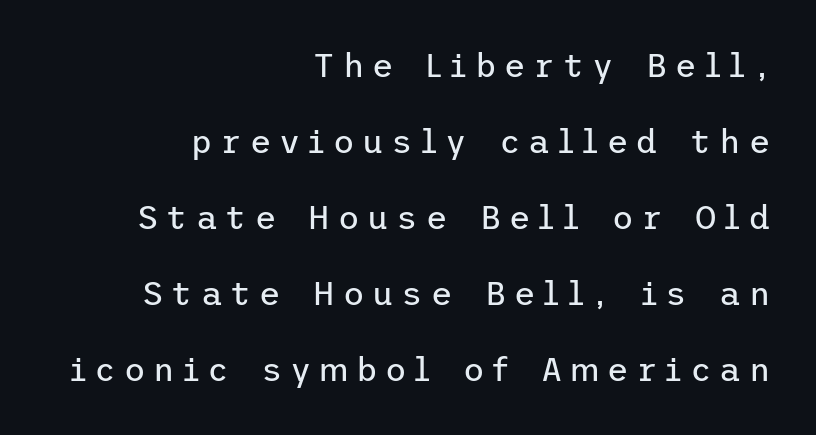
Q: Is the text bold? A: No.
Q: Is the text italic (slanted)? A: No, it is upright.
Q: Is the typeface a serif or a sans-serif typeface? A: Sans-serif.
Q: Is the text underlined? A: No.
Q: How is the paragraph aligned? A: Right-aligned.
Q: Is the spacing between letters normal or unusually wide? A: Unusually wide.
Q: Is the spacing between lines tight, normal or loose? A: Loose.
Q: Width (condensed, normal, or wide)? A: Normal.
Q: Stroke contrast? A: Low.
Q: x-height? A: Medium.
